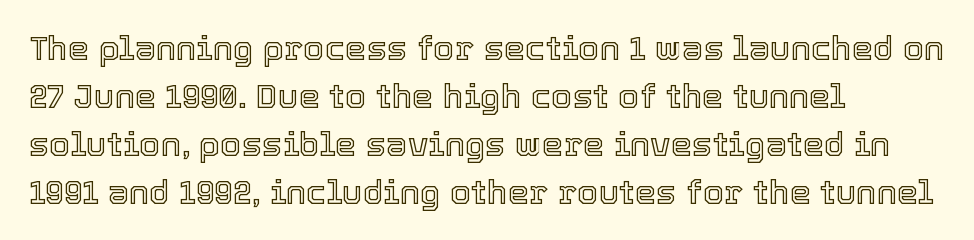
Decoration check: the copy has no underline. Regular leading. Nope, not italic — everything's standing straight. In CSS terms this would be text-align: left. The horizontal fit of the characters is conventional and even. This sample has the flowing, uneven cadence of proportional lettering.
